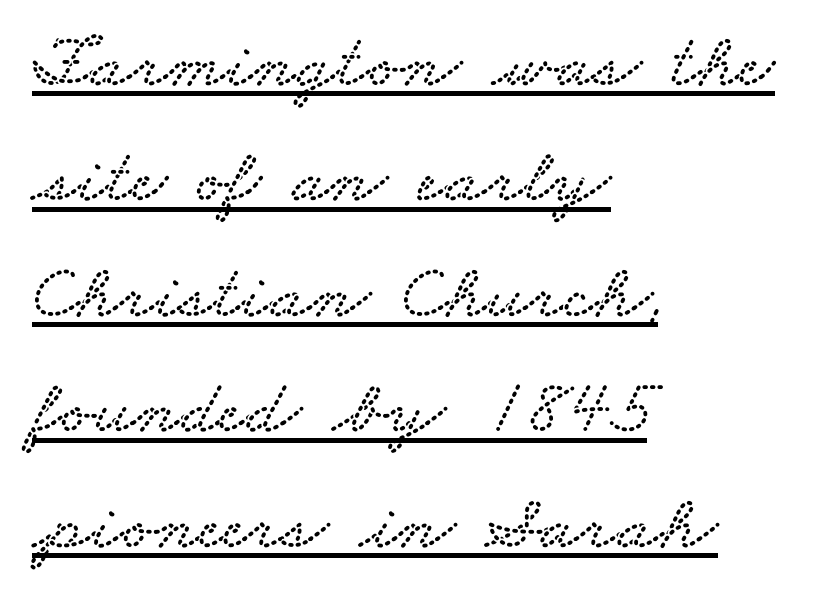
Q: Is the typeface a serif or a sans-serif typeface? A: Serif.
Q: Is the text underlined? A: Yes.
Q: How is the paragraph aligned? A: Left-aligned.
Q: Is the spacing between letters normal or unusually wide? A: Normal.
Q: Is the spacing between lines tight, normal or loose? A: Normal.
Q: Width (condensed, normal, or wide)? A: Wide.
Q: Stroke contrast? A: Low.
Q: x-height? A: Small.
Q: Monospaced? A: No.
